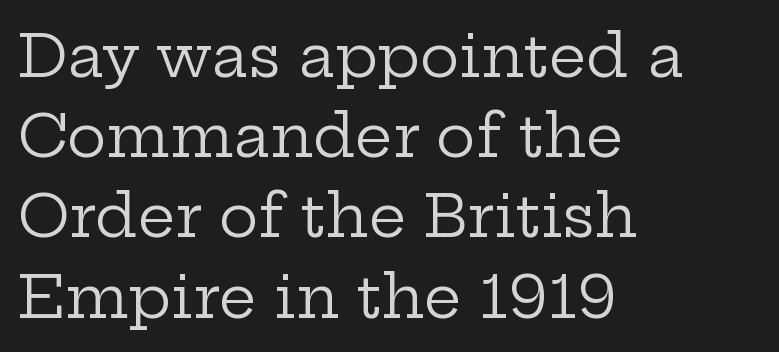
Q: Is the text bold? A: No.
Q: Is the text italic (slanted)? A: No, it is upright.
Q: Is the typeface a serif or a sans-serif typeface? A: Serif.
Q: Is the text underlined? A: No.
Q: How is the paragraph aligned? A: Left-aligned.
Q: Is the spacing between letters normal or unusually wide? A: Normal.
Q: Is the spacing between lines tight, normal or loose? A: Normal.
Q: Width (condensed, normal, or wide)? A: Wide.
Q: Stroke contrast? A: Low.
Q: x-height? A: Medium.
Q: Monospaced? A: No.
